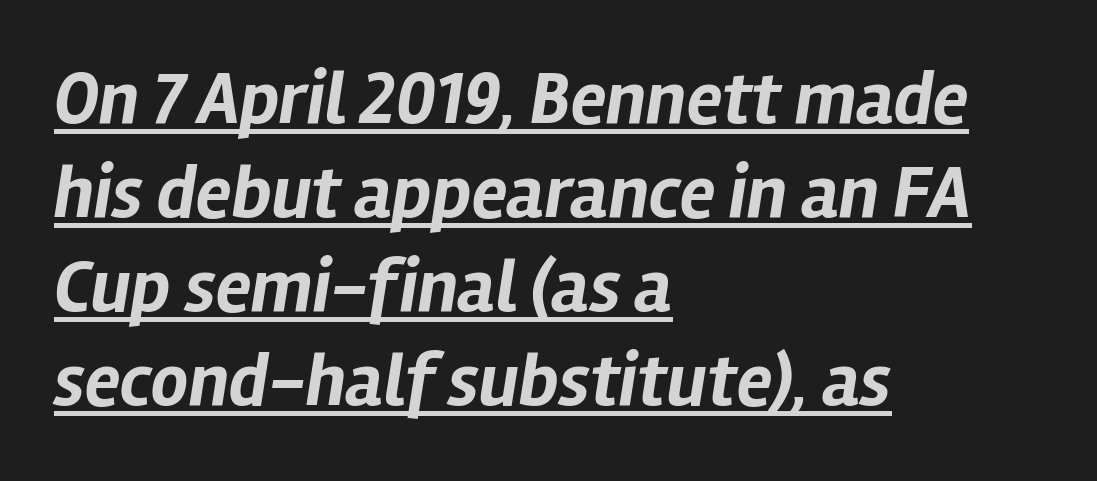
Q: Is the text bold? A: Yes.
Q: Is the text italic (slanted)? A: Yes, it leans right by about 12 degrees.
Q: Is the text underlined? A: Yes.
Q: How is the paragraph aligned? A: Left-aligned.
Q: Is the spacing between letters normal or unusually wide? A: Normal.
Q: Is the spacing between lines tight, normal or loose? A: Normal.
Q: Width (condensed, normal, or wide)? A: Normal.
Q: Stroke contrast? A: Low.
Q: x-height? A: Medium.
Q: Monospaced? A: No.
